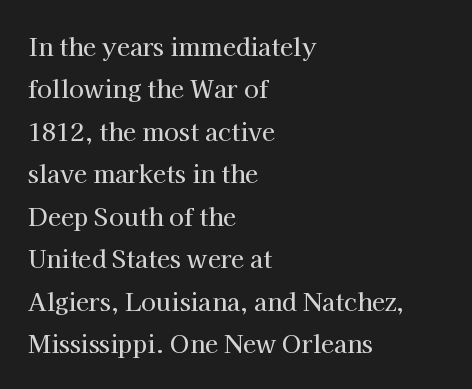
The image shows 24 px text type, upright; set left-aligned, line spacing 1.77x, normal letter spacing, not underlined.
